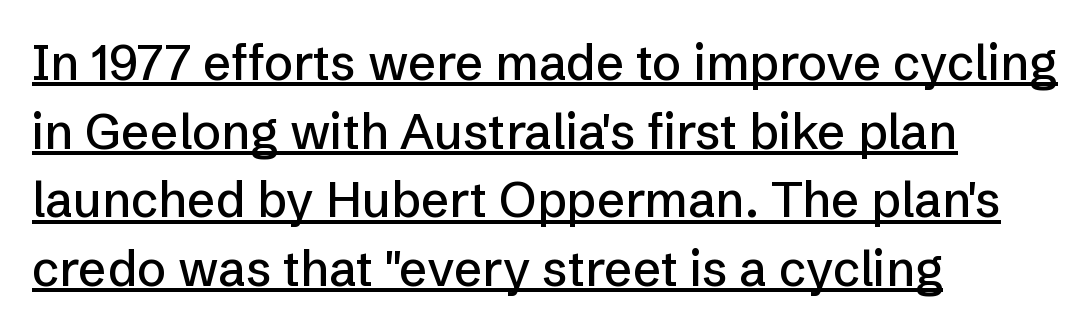
In terms of letterspacing, this is plain default setting. The passage shown is underscored from start to finish. In CSS terms this would be text-align: left. This block has exactly the height ordinary leading produces. The characters display no serif detailing; their extremities are plain.
